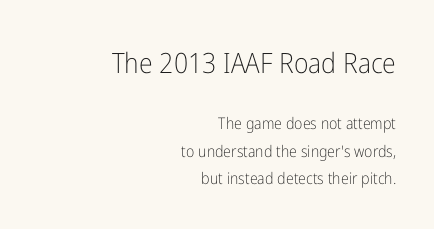
{"serif": "no", "italic": "no", "bold": "no", "weight": "light", "width": "condensed", "stroke_contrast": "low", "x_height": "medium", "monospaced": "no", "underline": "no", "align": "right", "line_spacing_ratio": 1.73, "letter_spacing": "normal", "letter_spacing_em": 0.0, "larger_block": "first", "size_ratio": 1.75, "glyph_px": 28}
